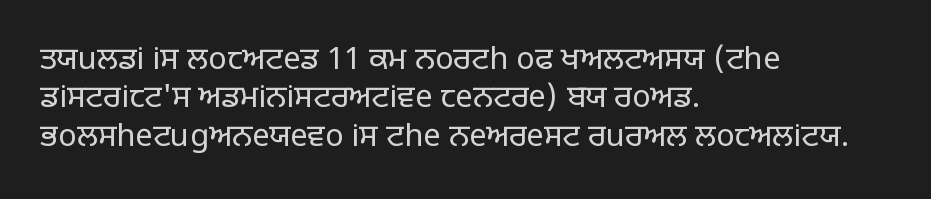
It's the straight-up-and-down kind of type. Does extra space separate the letters? No, they use regular spacing. You could not count columns in this text — the font is proportionally spaced. Quick note: underline off. The ragged edge is on the right, which tells us the setting is flush left.
